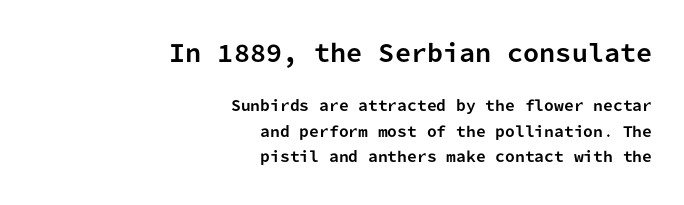
Q: Is the text bold? A: Yes.
Q: Is the text italic (slanted)? A: No, it is upright.
Q: Is the text underlined? A: No.
Q: How is the paragraph aligned? A: Right-aligned.
Q: Is the spacing between letters normal or unusually wide? A: Normal.
Q: Which block of text is set in a larger size, the first (top) or the second (bottom)? A: The first (top) one.
